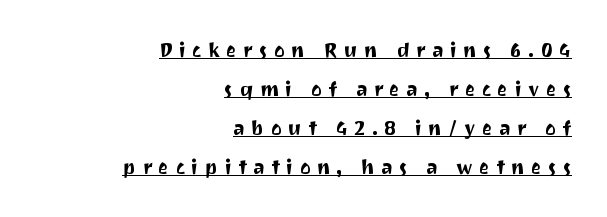
The image shows 20 px text type, upright; set right-aligned, loose line spacing (1.95x), unusually wide letter spacing (+0.32 em), underlined.
